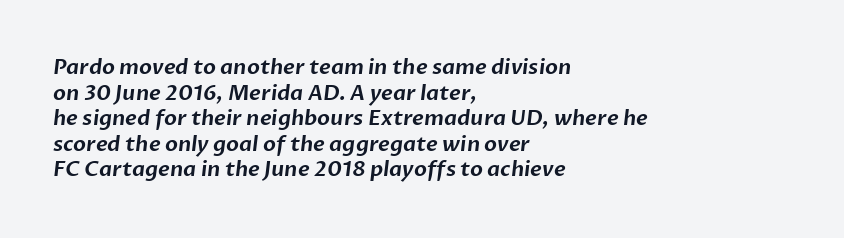
{"underline": "no", "align": "left", "line_spacing_ratio": 1.22, "letter_spacing": "normal", "letter_spacing_em": 0.0, "glyph_px": 21}
